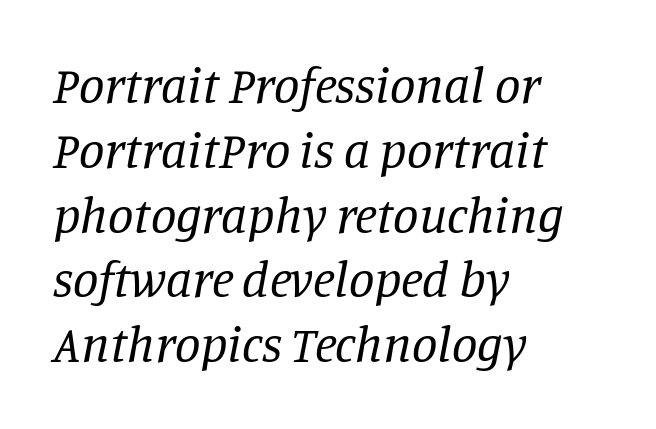
The type is set solid horizontally, with unmodified tracking. Rule under the text: the space is simply empty. Bold? No — there's no thickening of the strokes. This is oblique type, the kind used for emphasis or titles.
